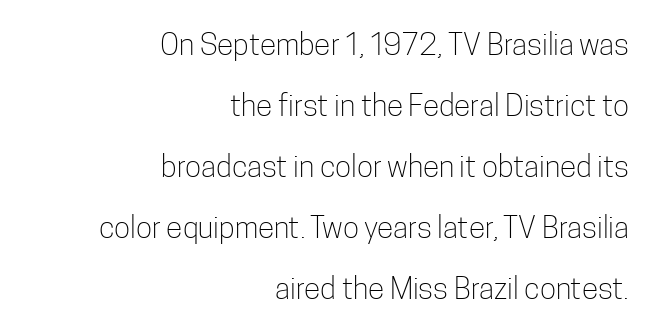
{"serif": "no", "italic": "no", "bold": "no", "weight": "light", "width": "condensed", "stroke_contrast": "low", "x_height": "medium", "monospaced": "no", "underline": "no", "align": "right", "line_spacing": "loose", "line_spacing_ratio": 2.03, "letter_spacing": "normal", "letter_spacing_em": 0.0, "glyph_px": 30}
